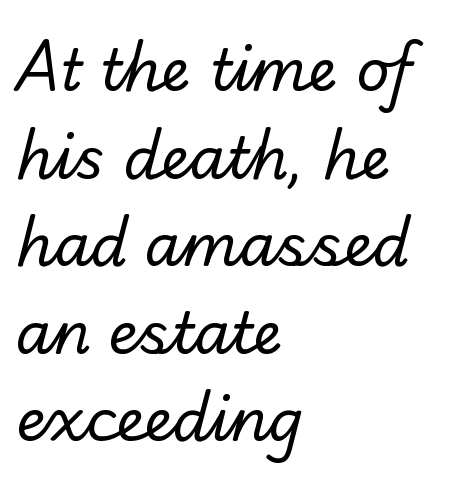
The image shows 58 px regular-weight sans-serif type; set left-aligned, normal line spacing (1.51x), normal letter spacing, not underlined; low stroke contrast and a small x-height.
